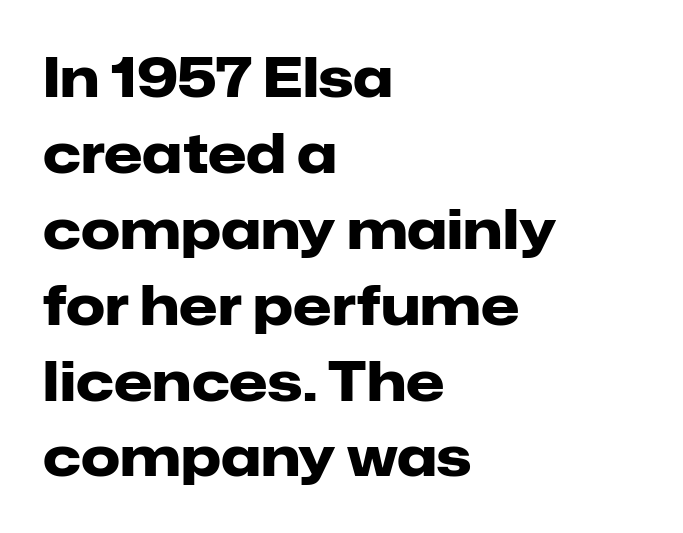
{"serif": "no", "italic": "no", "bold": "yes", "weight": "heavy", "width": "normal", "stroke_contrast": "low", "x_height": "medium", "monospaced": "no", "underline": "no", "align": "left", "line_spacing": "normal", "line_spacing_ratio": 1.38, "letter_spacing": "normal", "letter_spacing_em": 0.0, "glyph_px": 55}
